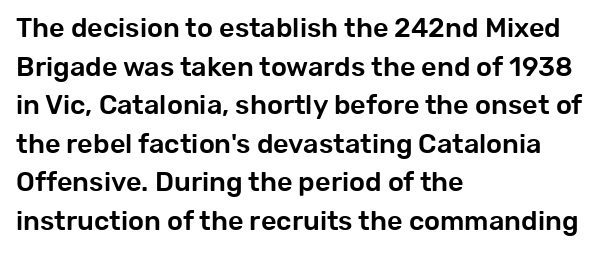
Q: Is the text italic (slanted)? A: No, it is upright.
Q: Is the text underlined? A: No.
Q: How is the paragraph aligned? A: Left-aligned.
Q: Is the spacing between letters normal or unusually wide? A: Normal.
Q: Is the spacing between lines tight, normal or loose? A: Normal.
